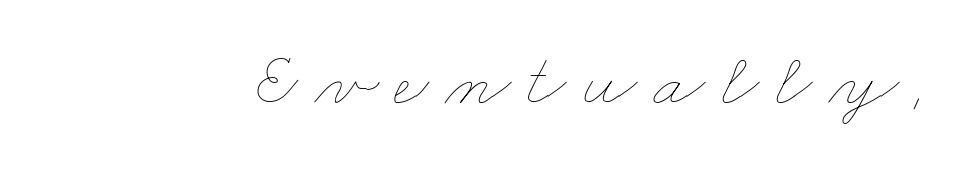
Q: Is the text bold? A: No.
Q: Is the text underlined? A: No.
Q: Is the spacing between letters normal or unusually wide? A: Unusually wide.
Q: Width (condensed, normal, or wide)? A: Wide.
Q: Stroke contrast? A: Low.
Q: x-height? A: Small.
Q: Monospaced? A: No.
